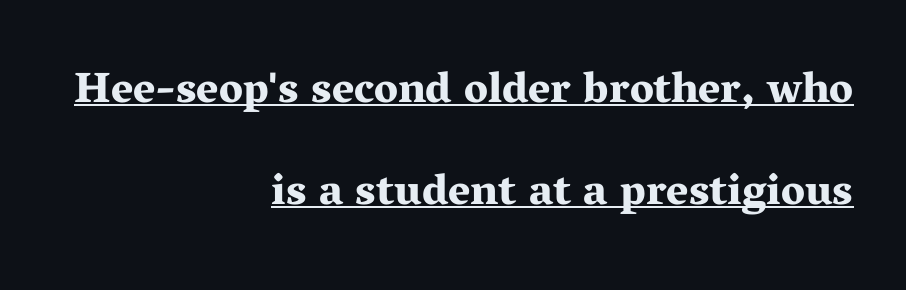
Designer's note — italics off, roman on. Are there feet on the stems? There are — it's a serif. Think of a printed novel: that variable character pitch is what you see here. Compared with typical body copy, the letter spacing here is the same. Emphasis by weight is at full strength: bold. Somebody hit Ctrl+U on this one — the words are underlined.
